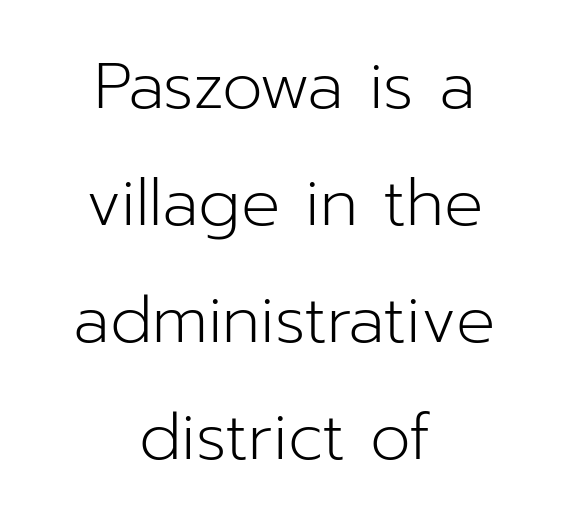
{"serif": "no", "italic": "no", "bold": "no", "weight": "light", "width": "normal", "stroke_contrast": "low", "x_height": "medium", "monospaced": "no", "underline": "no", "align": "center", "line_spacing_ratio": 1.8, "letter_spacing": "normal", "letter_spacing_em": 0.0, "glyph_px": 65}
